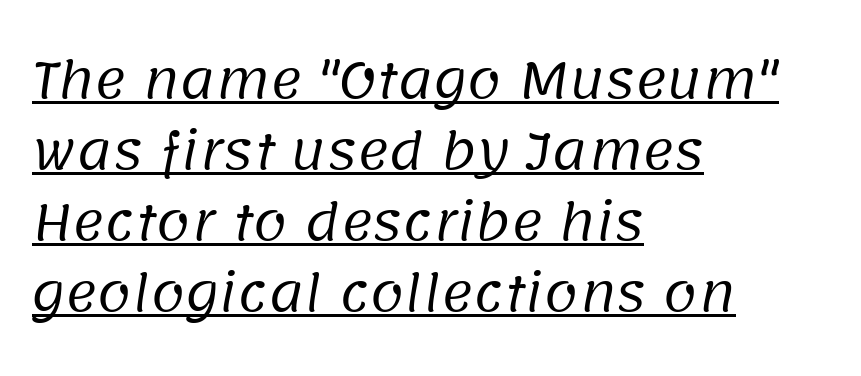
The image shows 49 px regular-weight sans-serif type; set left-aligned, normal line spacing (1.45x), normal letter spacing, underlined; low stroke contrast and a large x-height.
